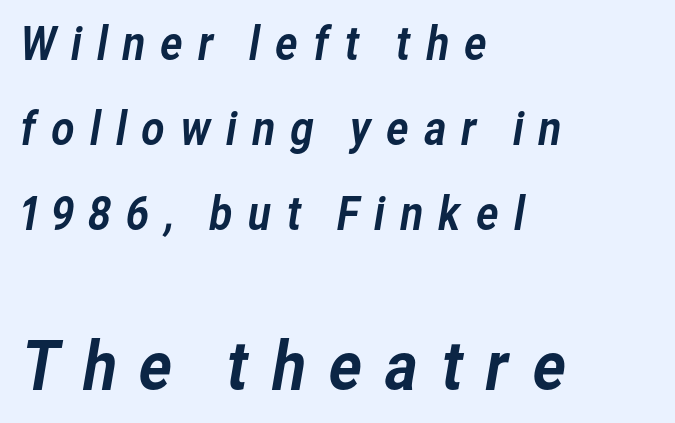
Q: Is the typeface a serif or a sans-serif typeface? A: Sans-serif.
Q: Is the text underlined? A: No.
Q: How is the paragraph aligned? A: Left-aligned.
Q: Is the spacing between letters normal or unusually wide? A: Unusually wide.
Q: Which block of text is set in a larger size, the first (top) or the second (bottom)? A: The second (bottom) one.
Q: Width (condensed, normal, or wide)? A: Normal.
Q: Stroke contrast? A: Low.
Q: x-height? A: Medium.
Q: Monospaced? A: No.
